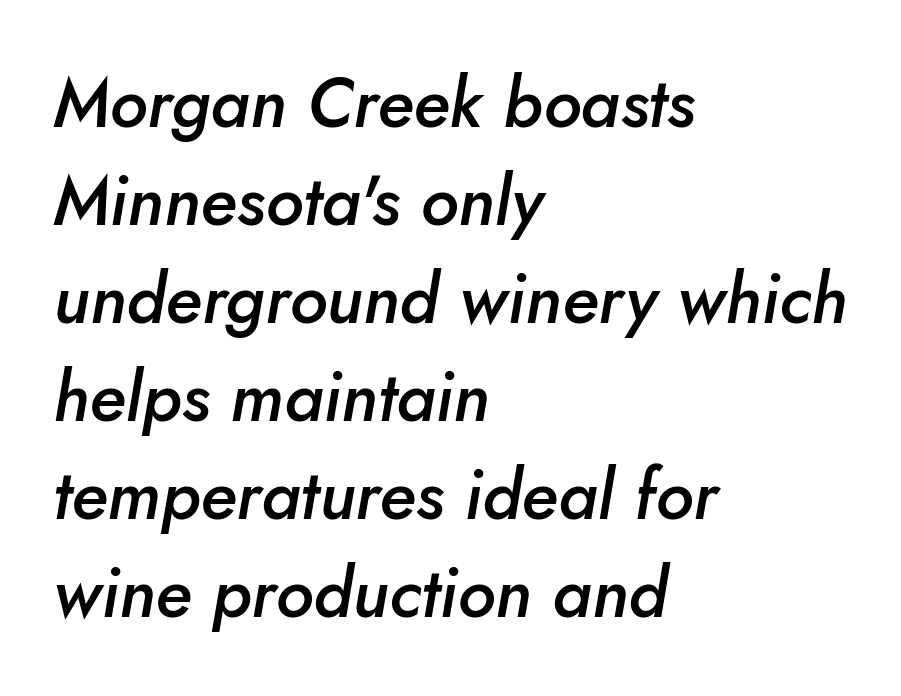
{"italic": "yes", "lean": "right", "slant_degrees": 5, "bold": "semi", "weight": "semibold", "width": "normal", "stroke_contrast": "low", "x_height": "small", "monospaced": "no", "underline": "no", "align": "left", "line_spacing": "normal", "line_spacing_ratio": 1.42, "letter_spacing": "normal", "letter_spacing_em": 0.0, "glyph_px": 69}
